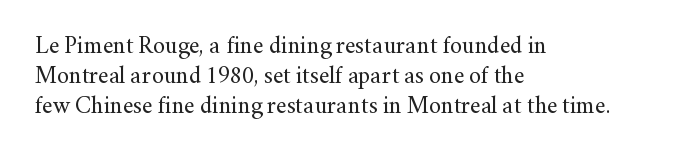
The image shows 24 px text type, upright; set left-aligned, normal line spacing (1.25x), normal letter spacing, not underlined.
